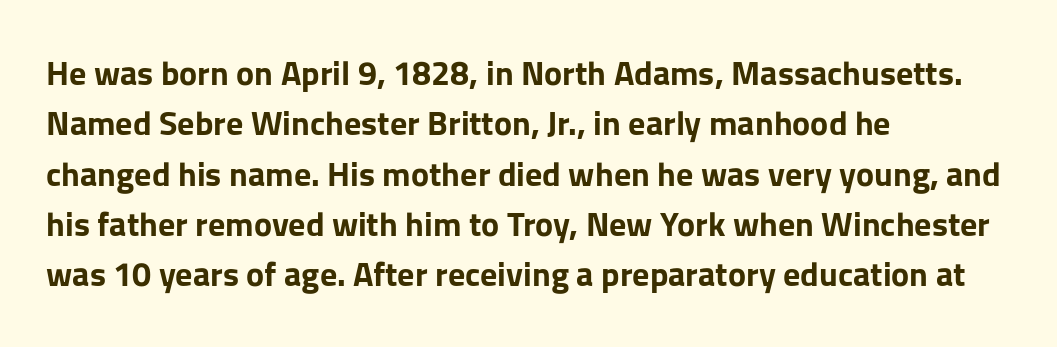
{"serif": "no", "italic": "no", "bold": "yes", "weight": "bold", "width": "normal", "stroke_contrast": "low", "x_height": "medium", "monospaced": "no", "underline": "no", "align": "left", "line_spacing": "normal", "line_spacing_ratio": 1.48, "letter_spacing": "normal", "letter_spacing_em": 0.0, "glyph_px": 34}
